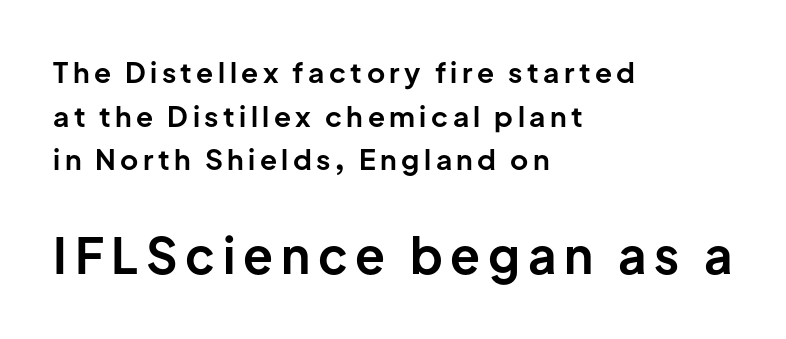
As a designer I'd log this as weight 700, bold. The passage shown is typed in a proportional face where columns would drift. The letters stand straight up with perfectly vertical stems. The block of text has a typical density, with ordinary space between rows.
